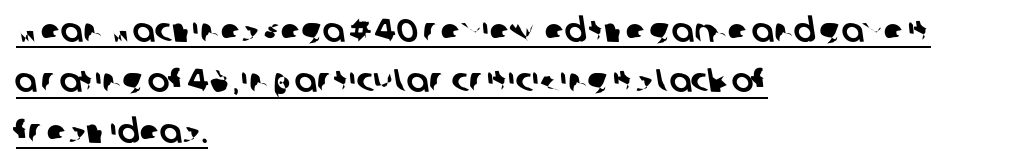
{"serif": "no", "width": "normal", "stroke_contrast": "low", "x_height": "large", "monospaced": "no", "underline": "yes", "align": "left", "line_spacing": "normal", "line_spacing_ratio": 1.53, "letter_spacing": "normal", "letter_spacing_em": 0.0, "glyph_px": 33}
